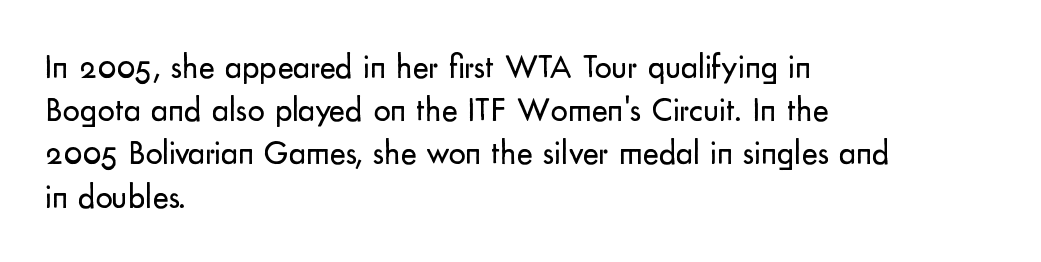
Look at the tracking — it's just the regular setting, nothing added. Descenders hang freely into open space. The text was rendered using a sans face with plain stroke endings. Ascenders rise straight up at ninety degrees.
